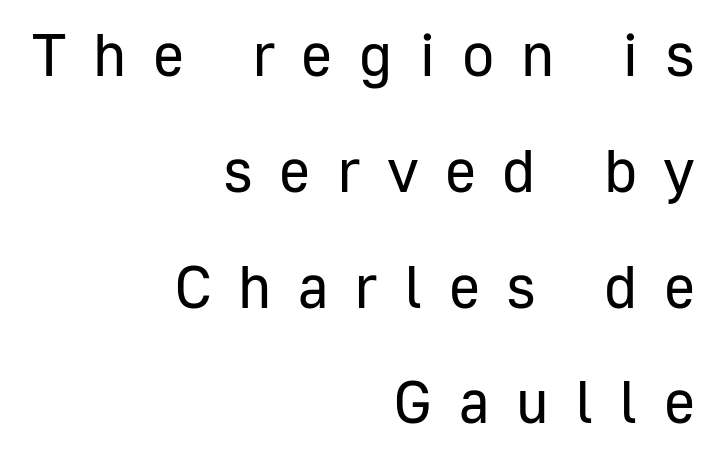
{"serif": "no", "italic": "no", "bold": "no", "weight": "regular", "width": "normal", "stroke_contrast": "low", "x_height": "medium", "monospaced": "no", "underline": "no", "align": "right", "line_spacing": "loose", "line_spacing_ratio": 1.93, "letter_spacing": "wide", "letter_spacing_em": 0.44, "glyph_px": 60}
